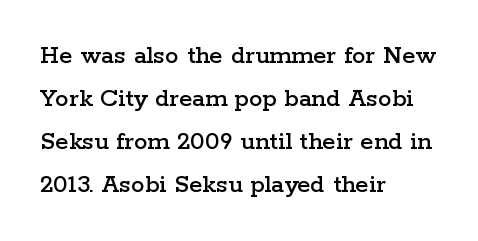
The image shows 27 px text type, upright; set left-aligned, normal line spacing (1.59x), normal letter spacing, not underlined.
